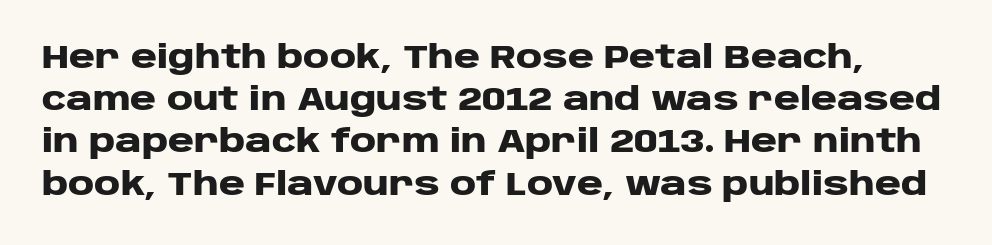
These words are printed bold, with thick strokes throughout. Does the lettering tilt? It doesn't — this is upright. Examine the stroke ends and you'll find no serifs. The face used here is proportionally spaced, like ordinary book or web type. Beneath every word, the page is bare. Honestly, the row spacing looks completely unremarkable.
